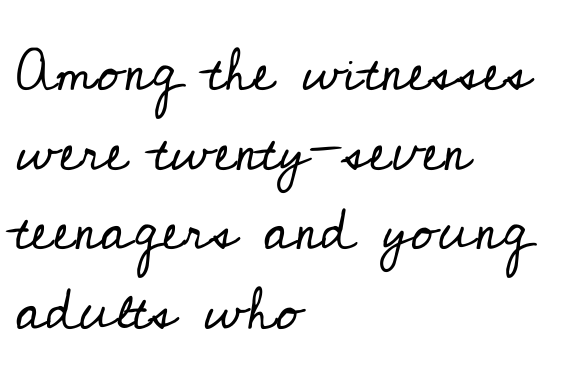
The image shows 59 px regular-weight serif type; set left-aligned, normal line spacing (1.35x), normal letter spacing, not underlined; low stroke contrast and a small x-height.
